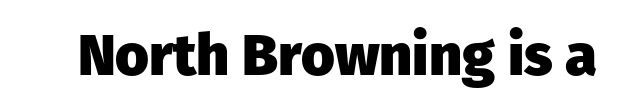
The image shows 58 px heavy sans-serif type, upright; set normal letter spacing, not underlined; low stroke contrast and a medium x-height.
